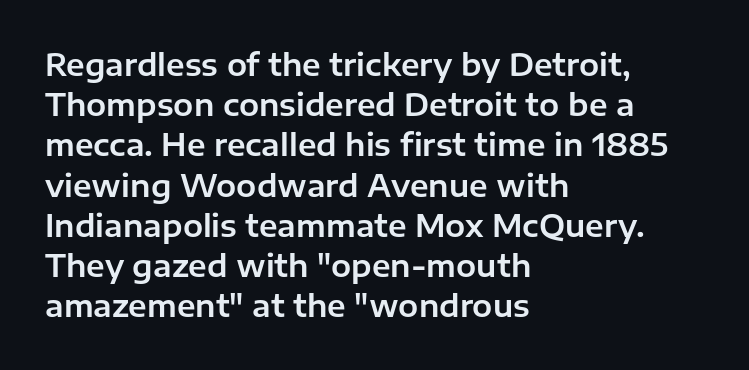
A typesetter would mark this as roman, not italic. The ragged edge is on the right, which tells us the setting is flush left. The lines sit at an ordinary, default distance from one another. The face used here is a sans, in the tradition of grotesques and geometrics.
